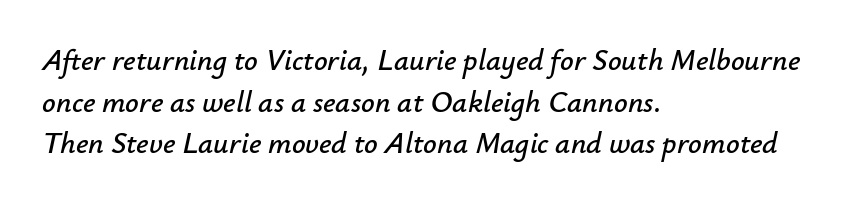
The image shows 30 px text type, italic (leaning right); set left-aligned, normal line spacing (1.39x), normal letter spacing, not underlined; low stroke contrast and a small x-height.
